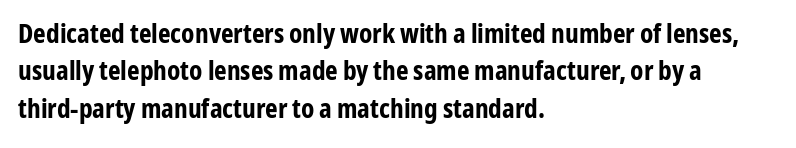
It's the straight-up-and-down kind of type. The lines are quadded left. Letter spacing: default. Rule under the text: the space is simply empty. The space between consecutive lines is moderate. Notice how thick the strokes are: this is what a full bold looks like.
